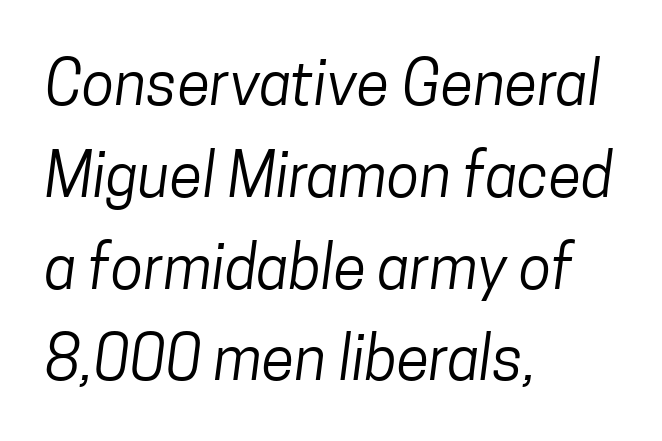
{"serif": "no", "bold": "no", "weight": "regular", "width": "condensed", "stroke_contrast": "low", "x_height": "medium", "monospaced": "no", "underline": "no", "align": "left", "line_spacing": "normal", "line_spacing_ratio": 1.53, "letter_spacing": "normal", "letter_spacing_em": 0.0, "glyph_px": 60}
